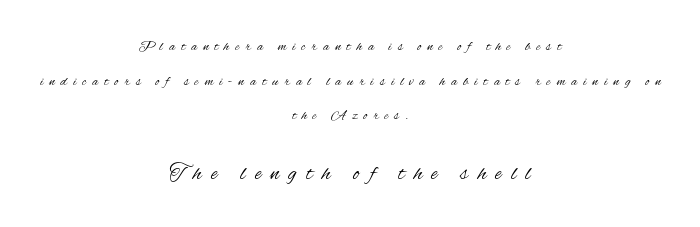
{"bold": "no", "underline": "no", "align": "center", "line_spacing": "loose", "line_spacing_ratio": 2.48, "letter_spacing": "wide", "letter_spacing_em": 0.43, "larger_block": "second", "size_ratio": 1.57, "glyph_px": 22}
